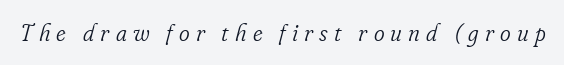
A typesetter would call this heavily tracked-out type. Every character sits at an angle, as italics do. The baseline area is clear. Is this a heavy cut? Hardly; it is regular or lighter.
